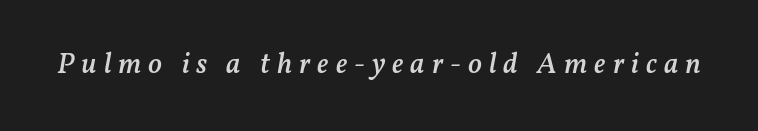
Q: Is the text bold? A: Semi-bold.
Q: Is the text italic (slanted)? A: Yes, it leans right by about 11 degrees.
Q: Is the text underlined? A: No.
Q: Is the spacing between letters normal or unusually wide? A: Unusually wide.
Q: Width (condensed, normal, or wide)? A: Normal.
Q: Stroke contrast? A: Medium.
Q: x-height? A: Medium.
Q: Monospaced? A: No.
